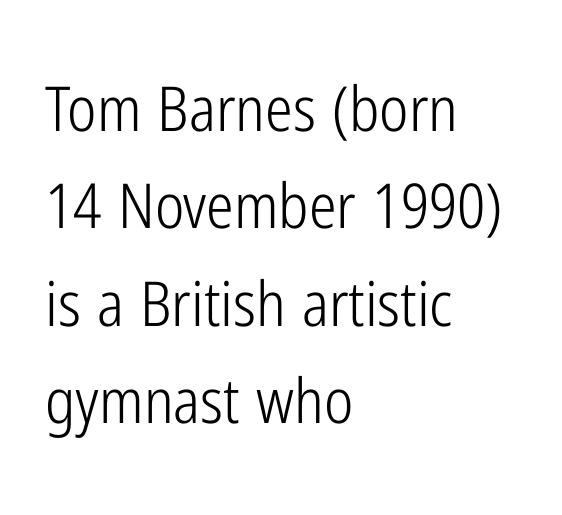
The image shows 62 px light, condensed sans-serif type, upright; set left-aligned, normal line spacing (1.57x), normal letter spacing, not underlined; low stroke contrast and a medium x-height.
